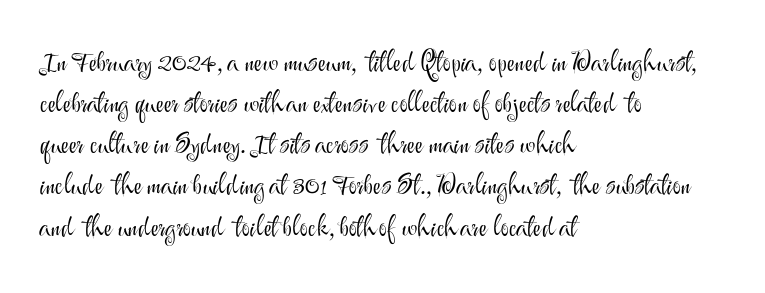
The vertical gap from one line to the next is medium. The gaps between neighbouring characters are ordinary and unremarkable. Note the varied advance widths — an 'i' is clearly narrower than an 'm'. The font sits on the lighter half of the weight spectrum, regular included. The compositor pushed each line to the left boundary.
